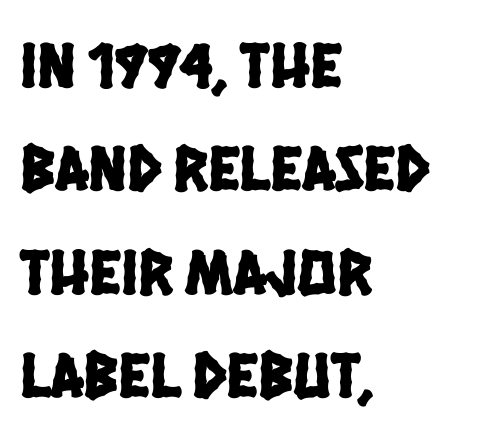
All the whitespace from short lines collects on the right. Letter spacing: default. Just letters on the line, the space beneath them empty. Grotesque or geometric, the face here clearly has no serifs.
